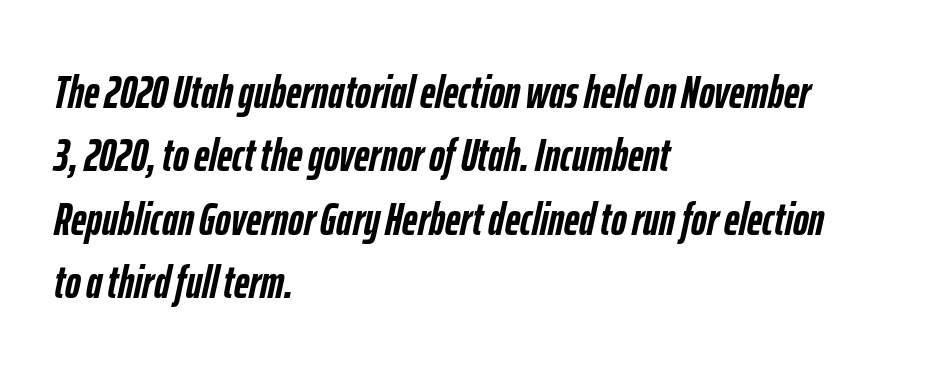
{"italic": "yes", "lean": "right", "slant_degrees": 12, "bold": "yes", "weight": "semibold", "width": "condensed", "stroke_contrast": "low", "x_height": "medium", "monospaced": "no", "underline": "no", "align": "left", "line_spacing": "normal", "line_spacing_ratio": 1.35, "letter_spacing": "normal", "letter_spacing_em": 0.0, "glyph_px": 47}
